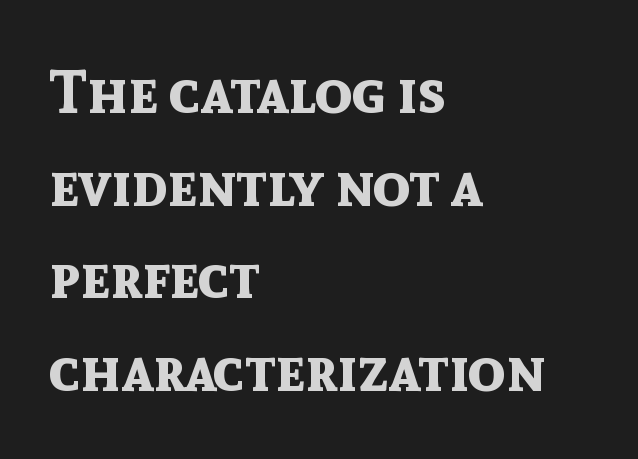
{"serif": "no", "italic": "no", "bold": "yes", "weight": "bold", "width": "normal", "x_height": "medium", "monospaced": "no", "underline": "no", "align": "left", "line_spacing": "normal", "line_spacing_ratio": 1.52, "letter_spacing": "normal", "letter_spacing_em": 0.0, "glyph_px": 61}
